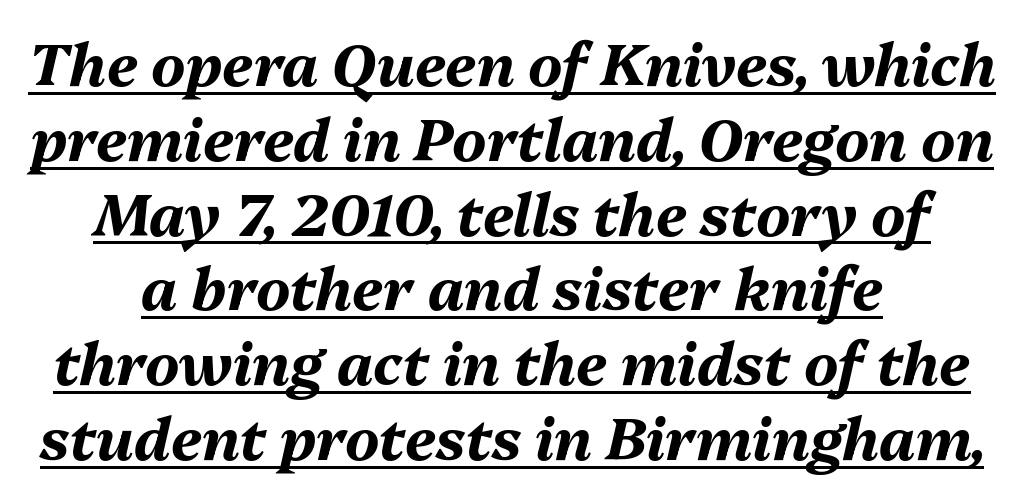
Spacing verdict: proportional, widths tailored to each character. You can see a thin bar hugging the bottom of the glyphs. Chunky letters — that's bold for sure. Leading matches the norm, producing a regular column. Horizontally, the lines are justified to the midpoint only. Inter-character spacing is left at the font's built-in metrics.
